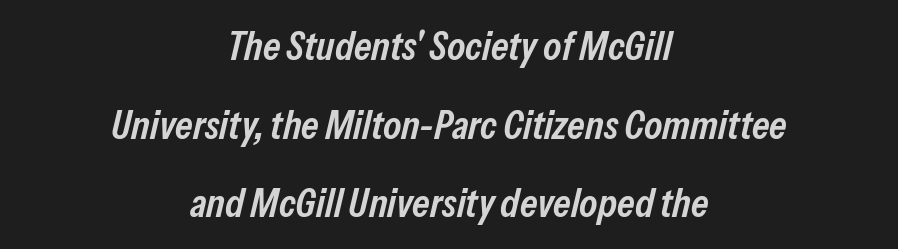
Q: Is the text bold? A: Semi-bold.
Q: Is the text italic (slanted)? A: Yes, it leans right by about 13 degrees.
Q: Is the text underlined? A: No.
Q: How is the paragraph aligned? A: Centered.
Q: Is the spacing between letters normal or unusually wide? A: Normal.
Q: Is the spacing between lines tight, normal or loose? A: Loose.
Q: Width (condensed, normal, or wide)? A: Condensed.
Q: Stroke contrast? A: Low.
Q: x-height? A: Medium.
Q: Monospaced? A: No.
